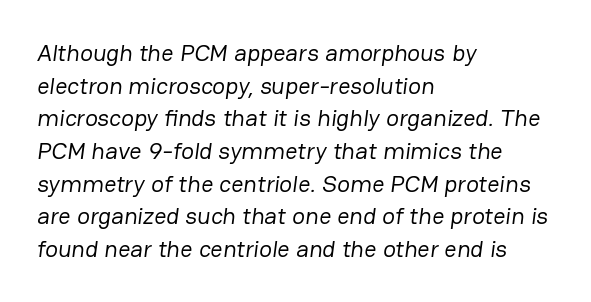
The image shows 24 px text type; set left-aligned, normal line spacing (1.36x), normal letter spacing, not underlined.
